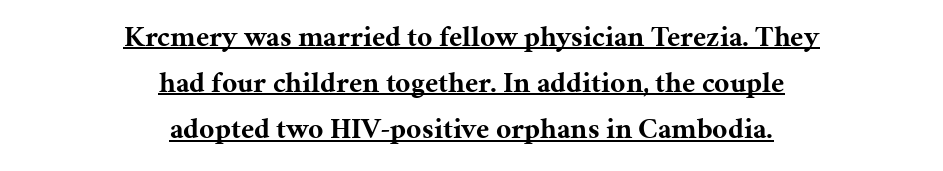
Q: Is the text bold? A: Yes.
Q: Is the text italic (slanted)? A: No, it is upright.
Q: Is the typeface a serif or a sans-serif typeface? A: Serif.
Q: Is the text underlined? A: Yes.
Q: How is the paragraph aligned? A: Centered.
Q: Is the spacing between letters normal or unusually wide? A: Normal.
Q: Is the spacing between lines tight, normal or loose? A: Normal.
Q: Width (condensed, normal, or wide)? A: Normal.
Q: Stroke contrast? A: Medium.
Q: x-height? A: Medium.
Q: Monospaced? A: No.
